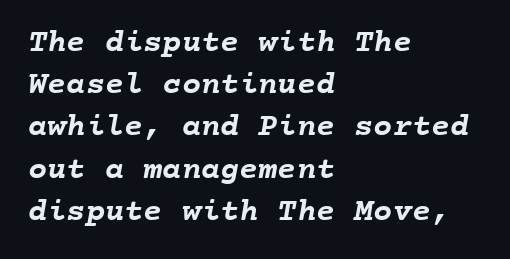
Q: Is the text bold? A: Yes.
Q: Is the text underlined? A: No.
Q: How is the paragraph aligned? A: Left-aligned.
Q: Is the spacing between letters normal or unusually wide? A: Normal.
Q: Is the spacing between lines tight, normal or loose? A: Normal.
Q: Width (condensed, normal, or wide)? A: Normal.
Q: Stroke contrast? A: Low.
Q: x-height? A: Medium.
Q: Monospaced? A: Yes.
